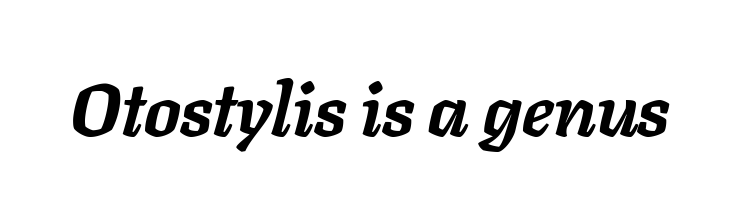
{"italic": "yes", "lean": "right", "slant_degrees": 11, "bold": "yes", "weight": "semibold", "width": "normal", "stroke_contrast": "low", "x_height": "medium", "monospaced": "no", "underline": "no", "letter_spacing": "normal", "letter_spacing_em": 0.0, "glyph_px": 73}
